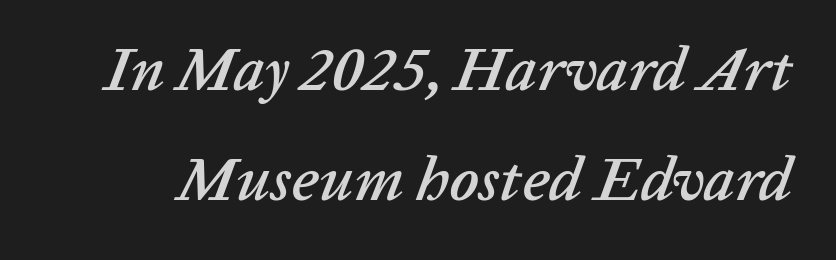
The image shows 62 px text type, italic (leaning right); set line spacing 1.78x, normal letter spacing, not underlined; low stroke contrast and a medium x-height.
